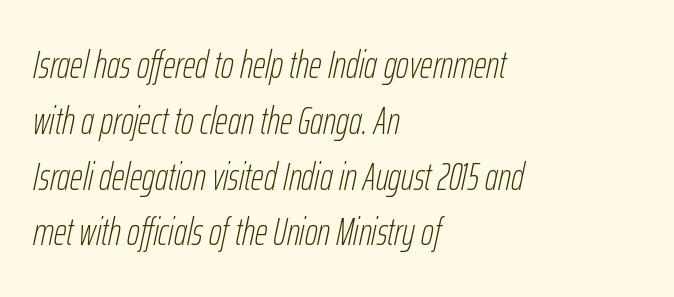
Q: Is the text bold? A: No.
Q: Is the text italic (slanted)? A: Yes, it leans right by about 12 degrees.
Q: Is the text underlined? A: No.
Q: How is the paragraph aligned? A: Left-aligned.
Q: Is the spacing between letters normal or unusually wide? A: Normal.
Q: Is the spacing between lines tight, normal or loose? A: Normal.
Q: Width (condensed, normal, or wide)? A: Condensed.
Q: Stroke contrast? A: Low.
Q: x-height? A: Medium.
Q: Monospaced? A: No.
